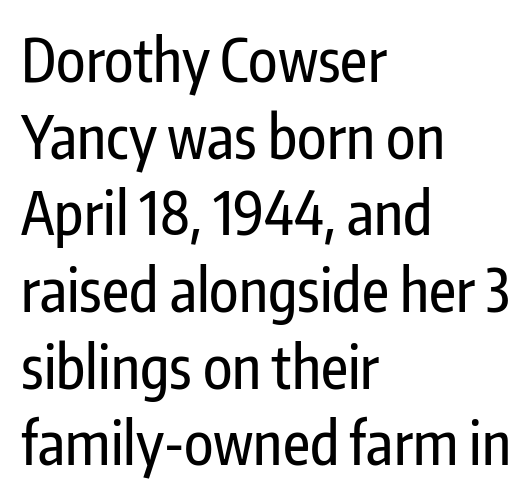
The image shows 59 px condensed sans-serif type, upright; set left-aligned, normal line spacing (1.3x), normal letter spacing, not underlined; low stroke contrast and a medium x-height.
